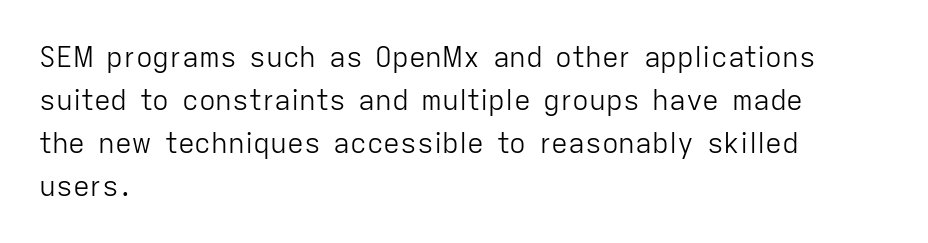
The image shows 28 px light sans-serif type, upright; set left-aligned, normal line spacing (1.53x), normal letter spacing, not underlined; low stroke contrast and a medium x-height.
